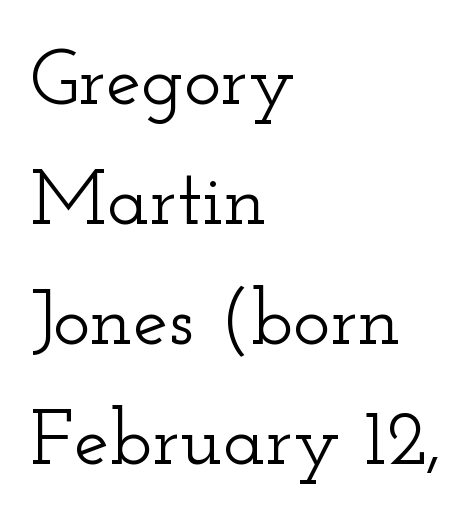
The font's upright variant was chosen for this text. Students, observe: this is what conventionally led text looks like. The letters advance in unequal steps, a hallmark of proportional type. Decoration check: the copy has no underline.
